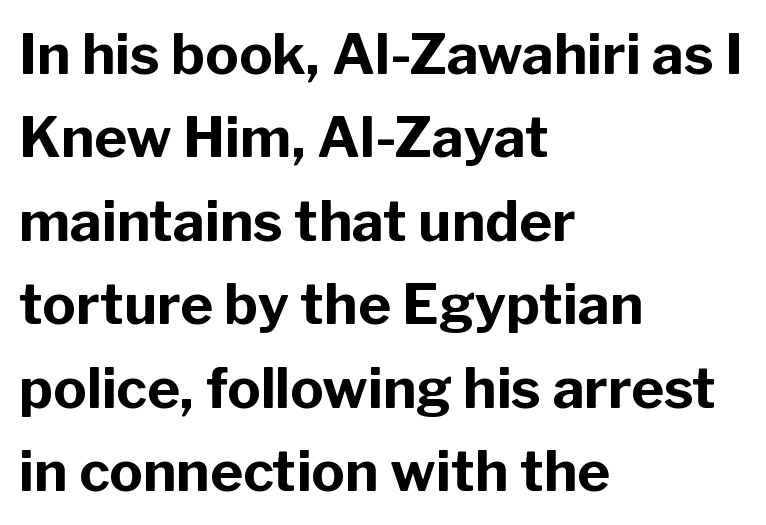
{"serif": "no", "italic": "no", "bold": "yes", "weight": "bold", "width": "normal", "stroke_contrast": "low", "x_height": "medium", "monospaced": "no", "underline": "no", "align": "left", "line_spacing": "normal", "line_spacing_ratio": 1.49, "letter_spacing": "normal", "letter_spacing_em": 0.0, "glyph_px": 56}
